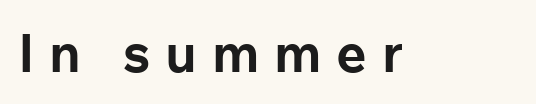
Q: Is the text bold? A: Yes.
Q: Is the text italic (slanted)? A: No, it is upright.
Q: Is the typeface a serif or a sans-serif typeface? A: Sans-serif.
Q: Is the text underlined? A: No.
Q: Is the spacing between letters normal or unusually wide? A: Unusually wide.
Q: Width (condensed, normal, or wide)? A: Normal.
Q: Stroke contrast? A: Low.
Q: x-height? A: Medium.
Q: Monospaced? A: No.
